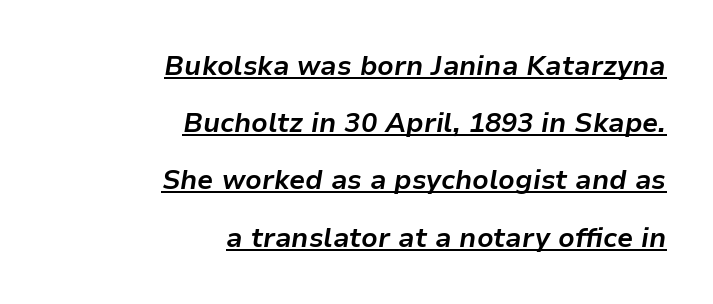
The image shows 27 px bold type, italic (leaning right); set right-aligned, loose line spacing (2.12x), normal letter spacing, underlined.
